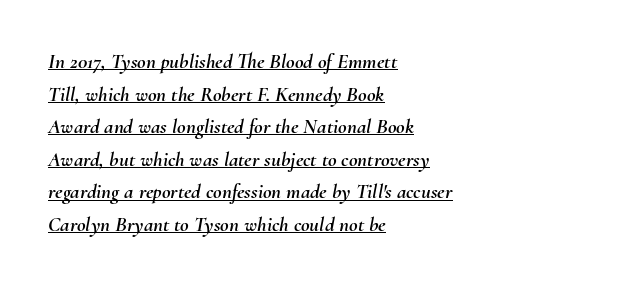
The image shows 21 px text type, italic (leaning right); set left-aligned, normal line spacing (1.55x), normal letter spacing, underlined.
